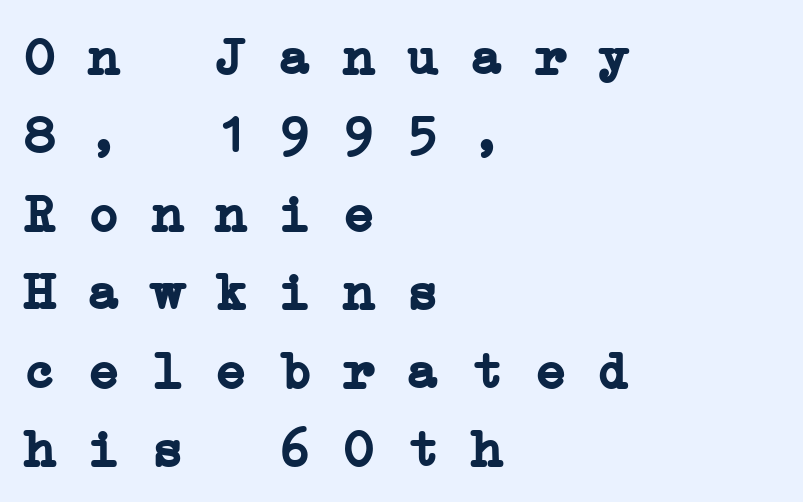
The image shows 53 px semibold, wide serif type, monospaced; set left-aligned, normal line spacing (1.48x), normal letter spacing, not underlined; low stroke contrast and a medium x-height.
